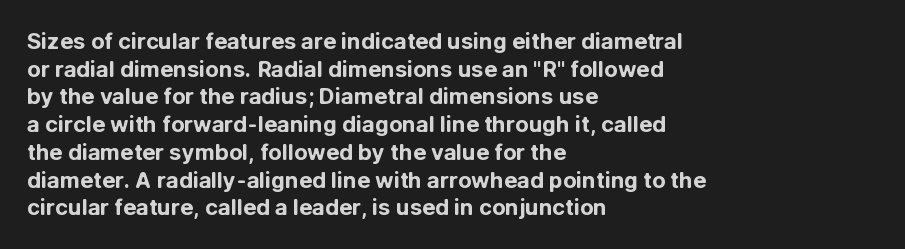
These words are printed bold, with thick strokes throughout. The string is rendered with underlining switched off. What's the leading like? Ordinary, nothing unusual. Tracking value appears to be zero — textbook default spacing. This rendering uses left alignment, leaving the right contour irregular. Every stem runs plumb, perpendicular to the baseline.
